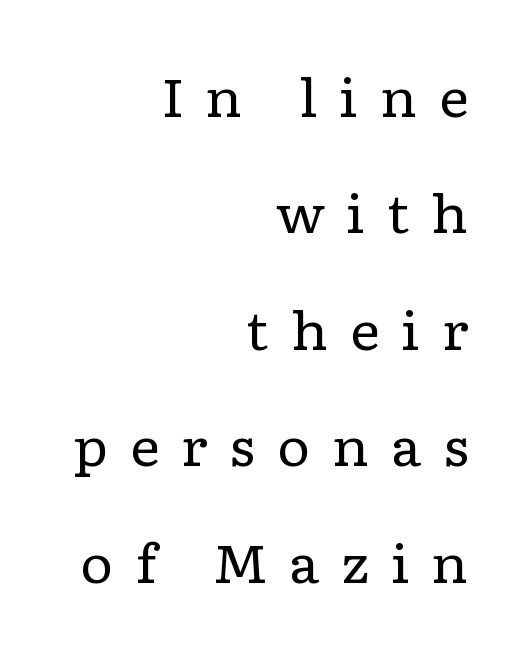
The block of text is sparse from top to bottom, with ample space between rows. Stroke mass is kept to a normal reading level or below. The typeface chosen for these lines features serifs. Honestly, the letter spacing is so wide it's the main thing you notice.
